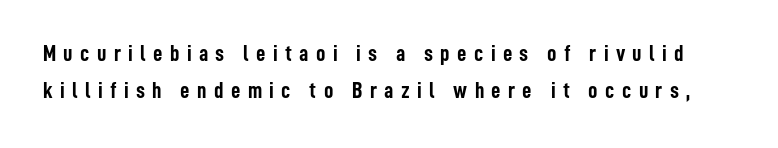
The font is running at its bold setting. Type without underlining. The block of text has a typical density, with ordinary space between rows. The tracking jumps out immediately: characters are airy and widely separated. Rendered with straight, roman letterforms.
